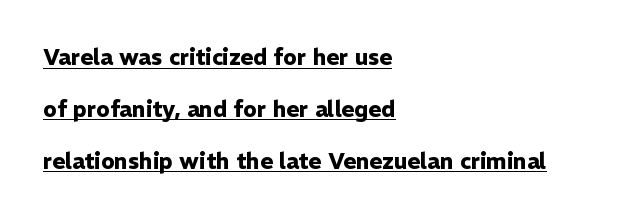
Q: Is the text bold? A: Yes.
Q: Is the text italic (slanted)? A: No, it is upright.
Q: Is the text underlined? A: Yes.
Q: How is the paragraph aligned? A: Left-aligned.
Q: Is the spacing between letters normal or unusually wide? A: Normal.
Q: Is the spacing between lines tight, normal or loose? A: Loose.
